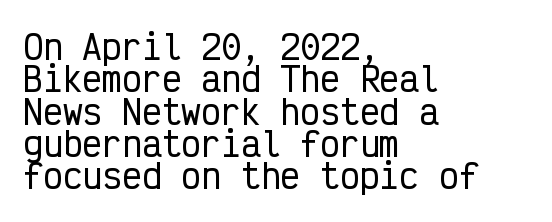
Q: Is the text italic (slanted)? A: No, it is upright.
Q: Is the typeface a serif or a sans-serif typeface? A: Sans-serif.
Q: Is the text underlined? A: No.
Q: How is the paragraph aligned? A: Left-aligned.
Q: Is the spacing between letters normal or unusually wide? A: Normal.
Q: Is the spacing between lines tight, normal or loose? A: Tight.
Q: Width (condensed, normal, or wide)? A: Condensed.
Q: Stroke contrast? A: Low.
Q: x-height? A: Medium.
Q: Monospaced? A: Yes.
